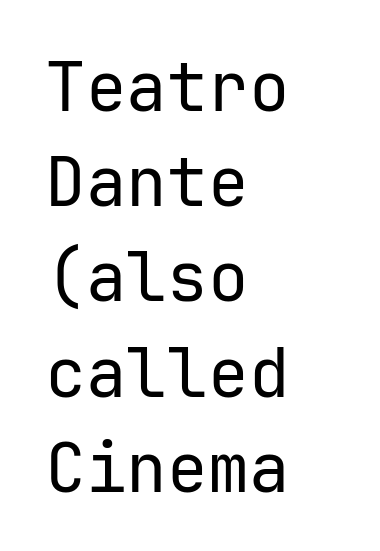
{"serif": "no", "italic": "no", "bold": "no", "weight": "regular", "width": "normal", "stroke_contrast": "low", "x_height": "medium", "underline": "no", "align": "left", "line_spacing": "normal", "line_spacing_ratio": 1.4, "letter_spacing": "normal", "letter_spacing_em": 0.0, "glyph_px": 68}
